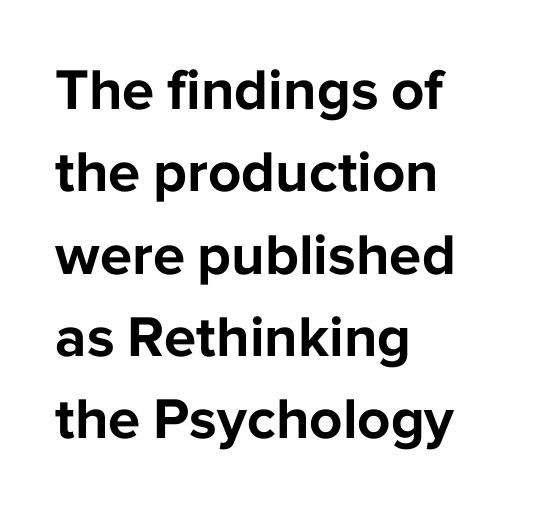
Q: Is the text bold? A: Yes.
Q: Is the text italic (slanted)? A: No, it is upright.
Q: Is the typeface a serif or a sans-serif typeface? A: Sans-serif.
Q: Is the text underlined? A: No.
Q: How is the paragraph aligned? A: Left-aligned.
Q: Is the spacing between letters normal or unusually wide? A: Normal.
Q: Is the spacing between lines tight, normal or loose? A: Normal.
Q: Width (condensed, normal, or wide)? A: Normal.
Q: Stroke contrast? A: Low.
Q: x-height? A: Medium.
Q: Monospaced? A: No.
